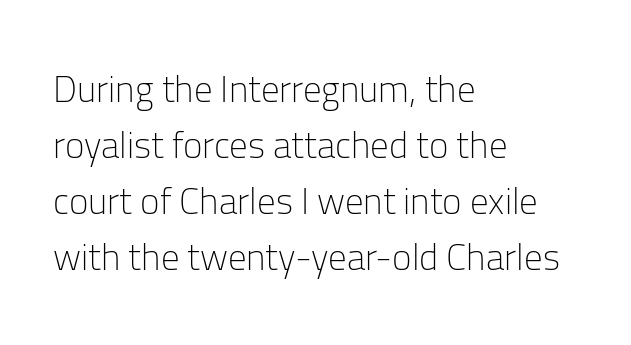
{"serif": "no", "italic": "no", "bold": "no", "weight": "light", "width": "normal", "stroke_contrast": "low", "x_height": "medium", "monospaced": "no", "underline": "no", "align": "left", "line_spacing": "normal", "line_spacing_ratio": 1.51, "letter_spacing": "normal", "letter_spacing_em": 0.0, "glyph_px": 37}
